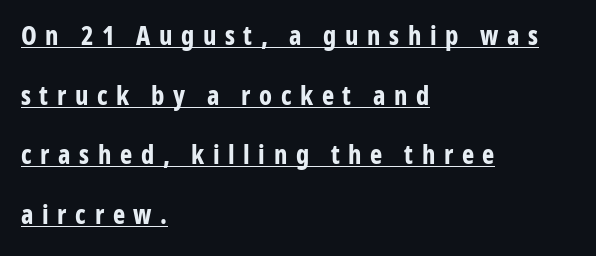
The image shows 26 px bold type, upright; set left-aligned, loose line spacing (2.29x), unusually wide letter spacing (+0.33 em), underlined.
